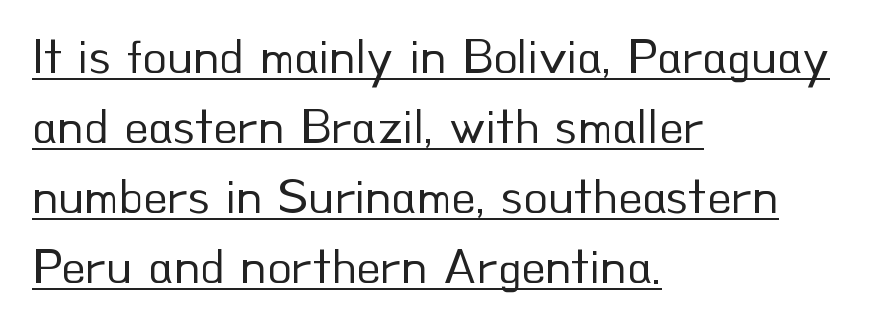
Spacing between characters is what you'd get straight out of the box. The face looks like a standard text weight, possibly lighter. It's the straight-up-and-down kind of type. Letterform terminals end flat and unadorned throughout the passage. A typesetter would call this proportional, since set widths differ per character.
